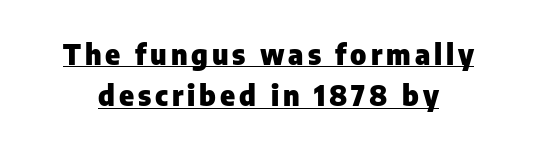
{"serif": "no", "italic": "no", "bold": "yes", "weight": "heavy", "width": "normal", "stroke_contrast": "low", "x_height": "medium", "monospaced": "no", "underline": "yes", "line_spacing": "normal", "line_spacing_ratio": 1.48, "glyph_px": 28}
